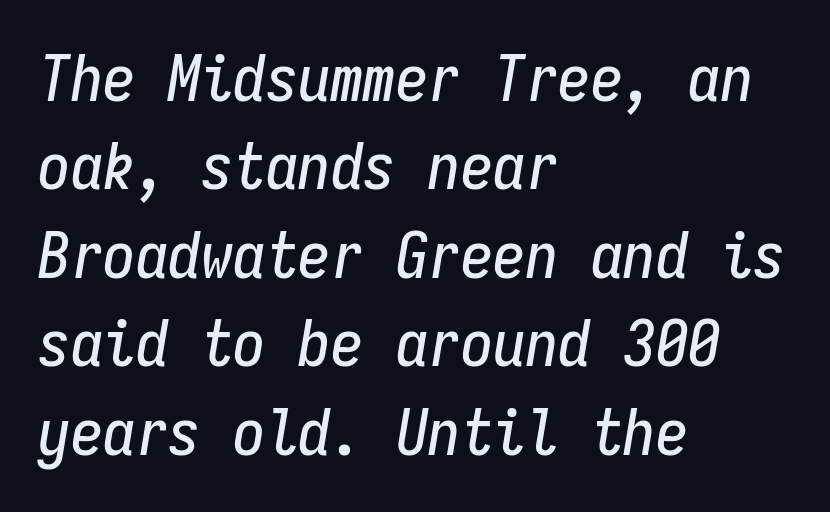
If you measured baseline to baseline, you'd find a middling distance. Italic: yes, the glyphs are oblique. Here the glyphs are tracked normally, forming tight word shapes. Unmarked baselines from the first word to the last.
